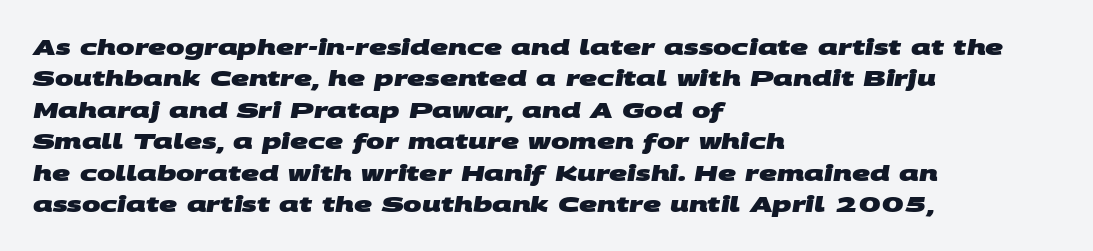
The image shows 22 px bold type; set left-aligned, normal line spacing (1.43x), normal letter spacing, not underlined.
